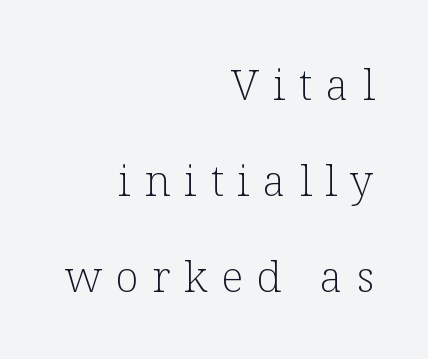
Q: Is the text bold? A: No.
Q: Is the text italic (slanted)? A: No, it is upright.
Q: Is the typeface a serif or a sans-serif typeface? A: Serif.
Q: Is the text underlined? A: No.
Q: How is the paragraph aligned? A: Right-aligned.
Q: Is the spacing between letters normal or unusually wide? A: Unusually wide.
Q: Is the spacing between lines tight, normal or loose? A: Loose.
Q: Width (condensed, normal, or wide)? A: Normal.
Q: Stroke contrast? A: Low.
Q: x-height? A: Medium.
Q: Monospaced? A: No.
